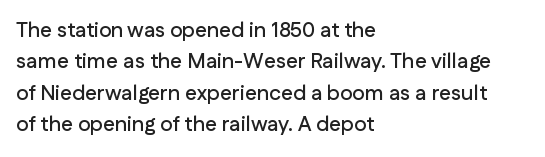
Q: Is the text italic (slanted)? A: No, it is upright.
Q: Is the text underlined? A: No.
Q: How is the paragraph aligned? A: Left-aligned.
Q: Is the spacing between letters normal or unusually wide? A: Normal.
Q: Is the spacing between lines tight, normal or loose? A: Normal.
